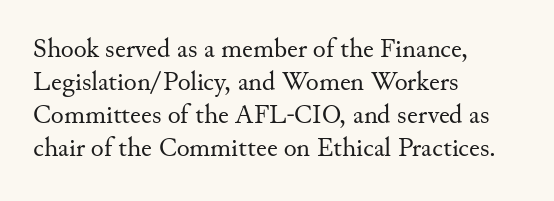
The type sits square on the baseline with zero lean. All the whitespace from short lines collects on the right. Students, note that the glyphs here touch the page at normal intervals. Weight class: somewhere from thin through regular. The foot of each line stays bare and open.
